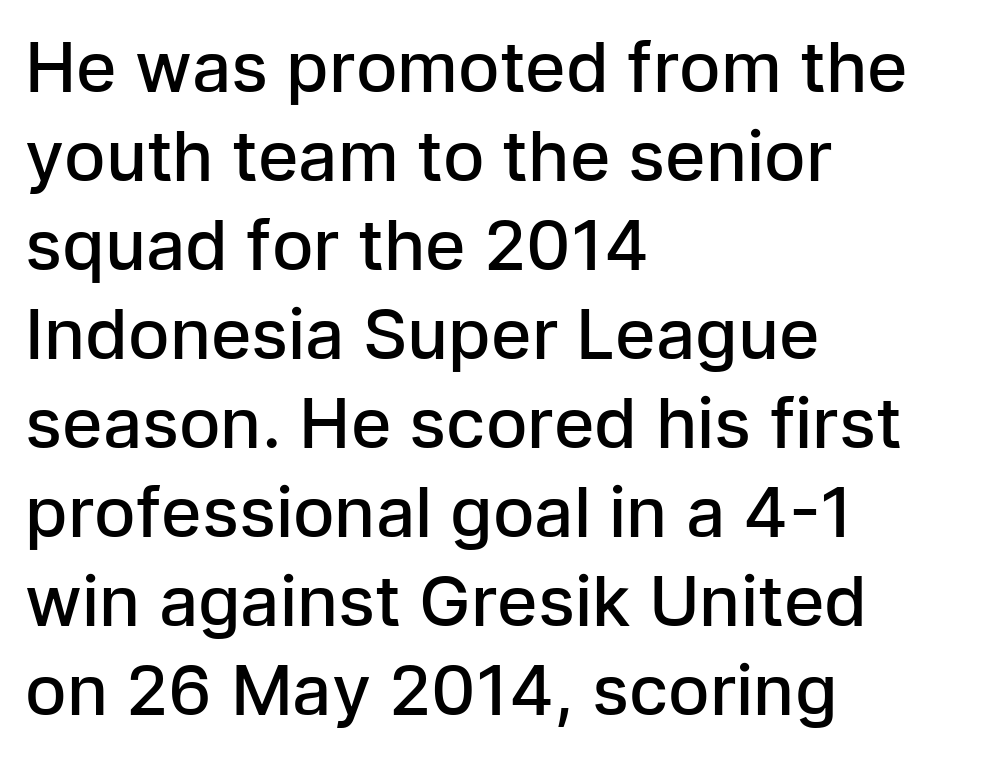
Q: Is the text bold? A: Semi-bold.
Q: Is the text italic (slanted)? A: No, it is upright.
Q: Is the typeface a serif or a sans-serif typeface? A: Sans-serif.
Q: Is the text underlined? A: No.
Q: How is the paragraph aligned? A: Left-aligned.
Q: Is the spacing between letters normal or unusually wide? A: Normal.
Q: Is the spacing between lines tight, normal or loose? A: Normal.
Q: Width (condensed, normal, or wide)? A: Normal.
Q: Stroke contrast? A: Low.
Q: x-height? A: Medium.
Q: Monospaced? A: No.
